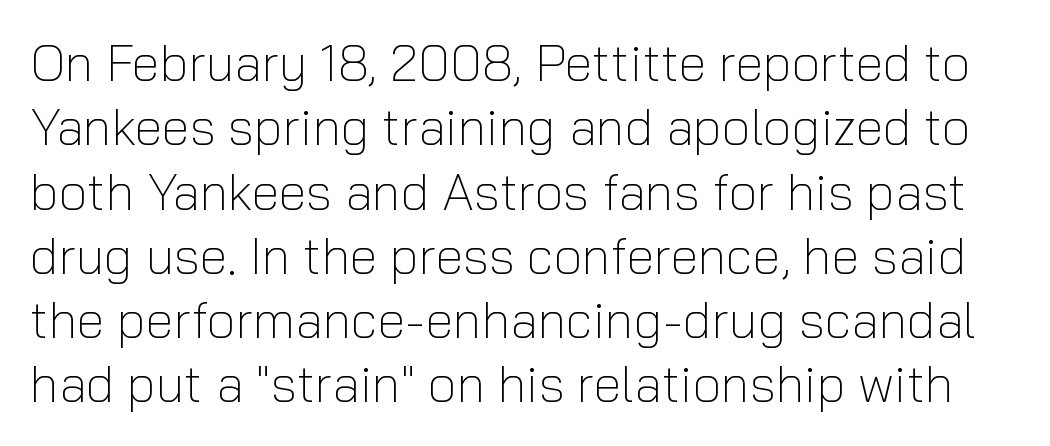
Unmarked baselines from the first word to the last. Each letter's strokes conclude bluntly, with no projecting serifs. Rendered with straight, roman letterforms. The rendering uses natural spacing where letterforms have individual widths. Line spacing here is normal.
